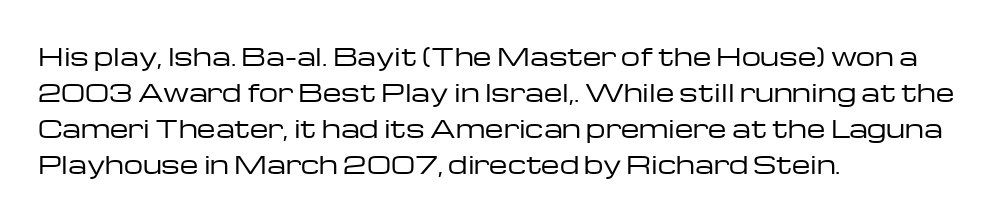
{"italic": "no", "bold": "no", "underline": "no", "align": "left", "line_spacing": "normal", "line_spacing_ratio": 1.5, "letter_spacing": "normal", "letter_spacing_em": 0.0, "glyph_px": 24}
